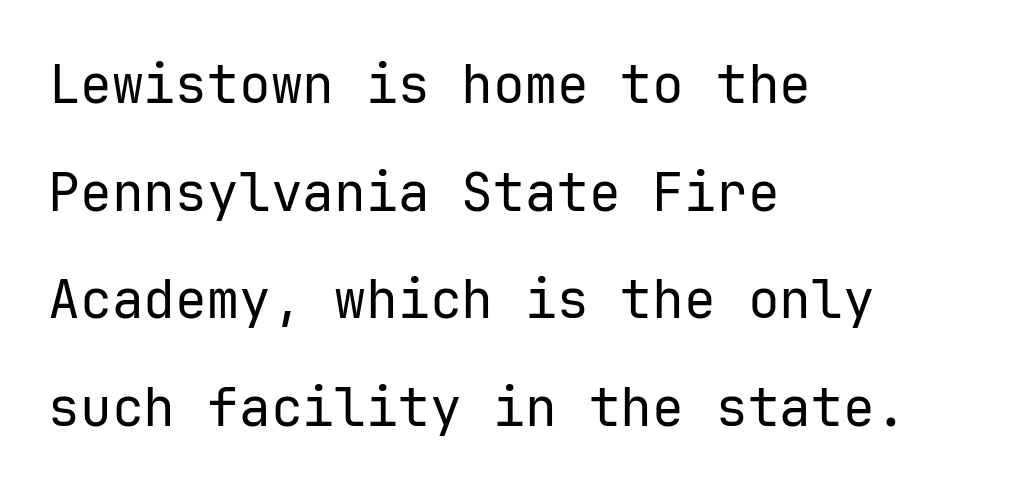
{"serif": "no", "italic": "no", "bold": "no", "weight": "regular", "width": "normal", "stroke_contrast": "low", "x_height": "medium", "monospaced": "yes", "underline": "no", "align": "left", "line_spacing": "loose", "line_spacing_ratio": 2.03, "letter_spacing": "normal", "letter_spacing_em": 0.0, "glyph_px": 53}
